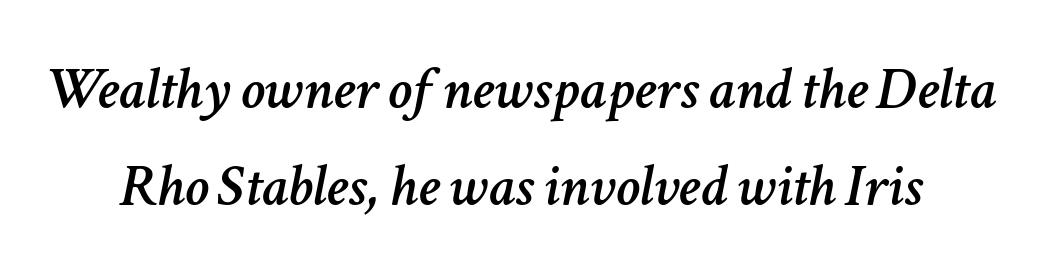
{"italic": "yes", "lean": "right", "slant_degrees": 11, "width": "normal", "stroke_contrast": "low", "x_height": "medium", "monospaced": "no", "underline": "no", "line_spacing": "normal", "line_spacing_ratio": 1.59, "letter_spacing": "normal", "letter_spacing_em": 0.0, "glyph_px": 61}
